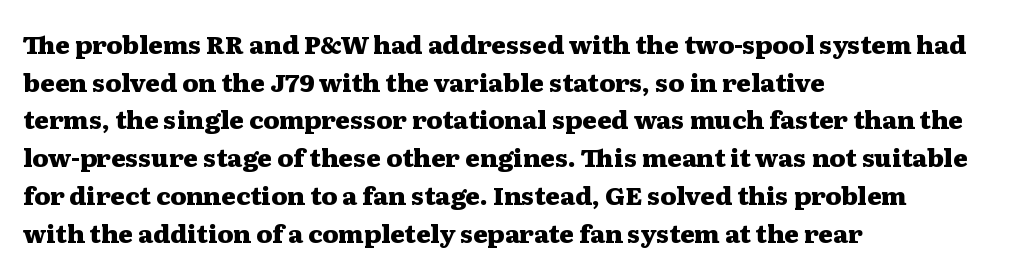
Students, note that the glyphs here touch the page at normal intervals. The vertical gap from one line to the next is medium. The lettering stays uniformly vertical, giving the passage a roman look. The lines are quadded left. Heft: maximum for text — a bold. Type without underlining.
